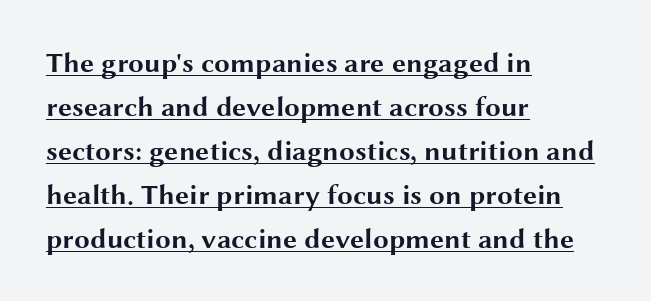
Summary of weight: heavy, a full bold. Regular leading. Letterform terminals end flat and unadorned throughout the passage. Here the designer chose a conventional face with non-uniform glyph widths.
